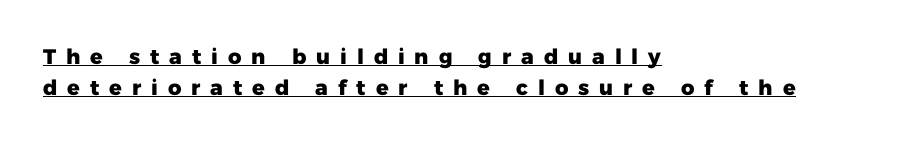
The image shows 21 px bold type, upright; set left-aligned, normal line spacing (1.46x), unusually wide letter spacing (+0.47 em), underlined.
